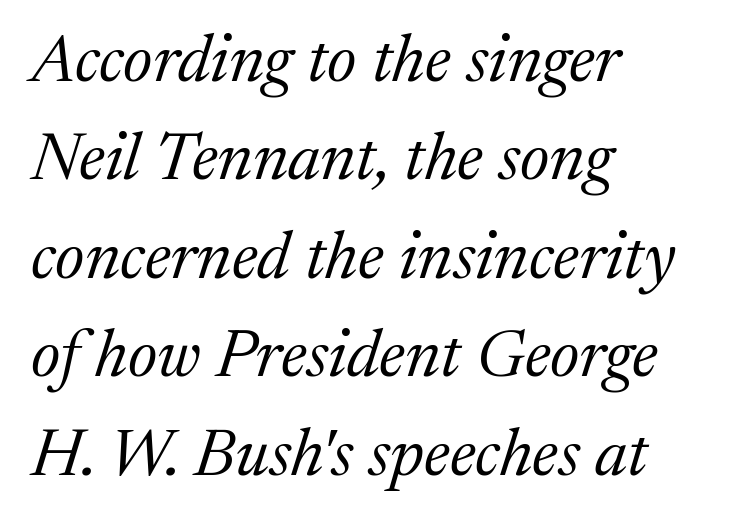
You can tell from the footed stems that serif type was used. The rendering keeps characters at their native spacing. Anything drawn beneath the words? Only blank space. The lines are quadded left. The rendering uses natural spacing where letterforms have individual widths.
